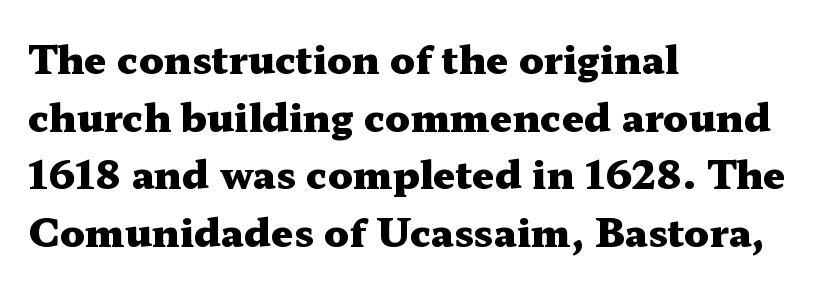
In terms of letterspacing, this is plain default setting. No italicization has been applied; the sample stays upright. Set as a true bold cut, around the 700 mark. The passage shown is typed in a proportional face where columns would drift.
